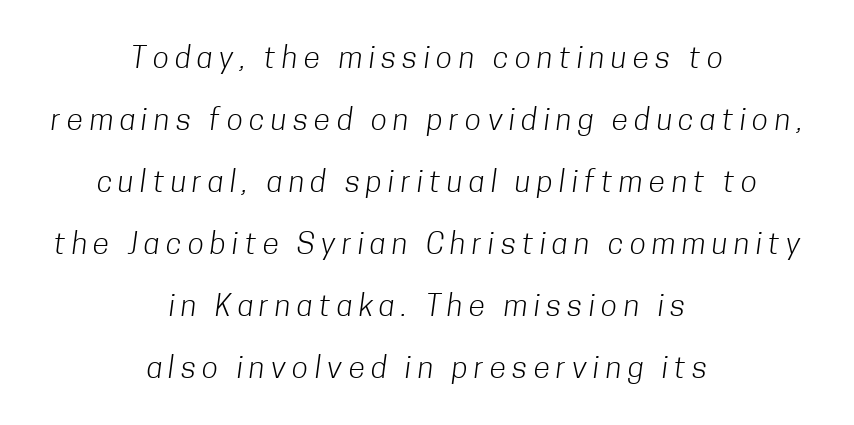
The letters carry no serifs — their stems end cleanly without finishing strokes. These lines stack symmetrically, like a column narrowing and widening about its center. Leading is clearly above the norm, producing a sparse column. Think of a printed novel: that variable character pitch is what you see here. The font sits on the lighter half of the weight spectrum, regular included.
